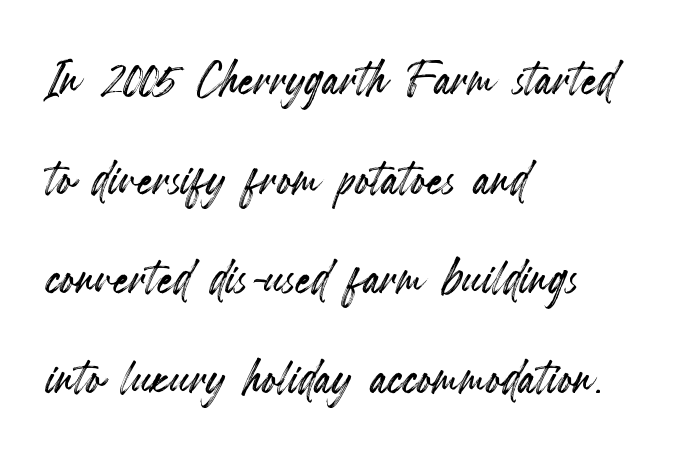
The image shows 63 px condensed type; set left-aligned, normal line spacing (1.58x), normal letter spacing, not underlined; a small x-height.
